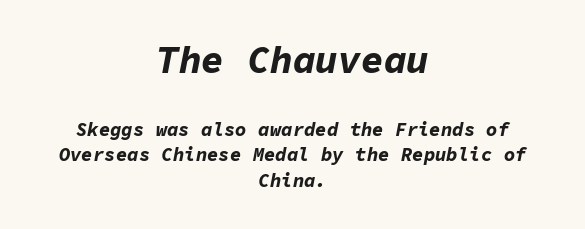
Words float on clear page, feet unadorned. Casual observation: everything's sitting right in the middle. Look at the stroke-to-counter ratio: heavy, a bold. The tracking reads as untouched default to a designer's eye.
